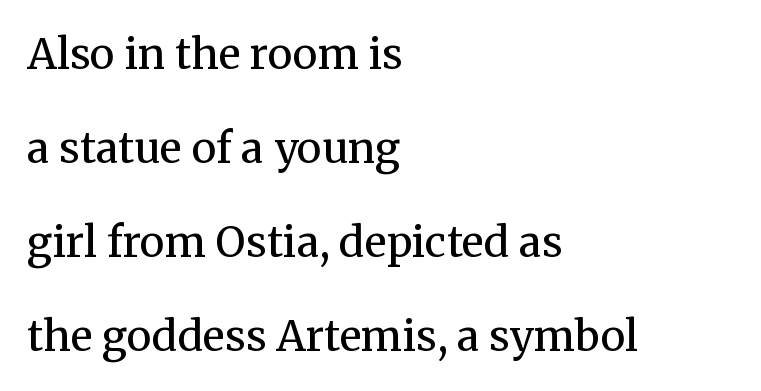
{"serif": "yes", "italic": "no", "bold": "no", "weight": "regular", "width": "normal", "stroke_contrast": "medium", "x_height": "medium", "monospaced": "no", "underline": "no", "align": "left", "line_spacing": "loose", "line_spacing_ratio": 2.24, "letter_spacing": "normal", "letter_spacing_em": 0.0, "glyph_px": 42}
